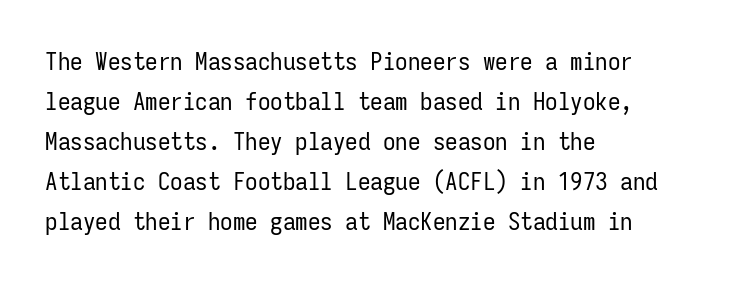
Q: Is the text bold? A: No.
Q: Is the text italic (slanted)? A: No, it is upright.
Q: Is the text underlined? A: No.
Q: How is the paragraph aligned? A: Left-aligned.
Q: Is the spacing between letters normal or unusually wide? A: Normal.
Q: Is the spacing between lines tight, normal or loose? A: Normal.
